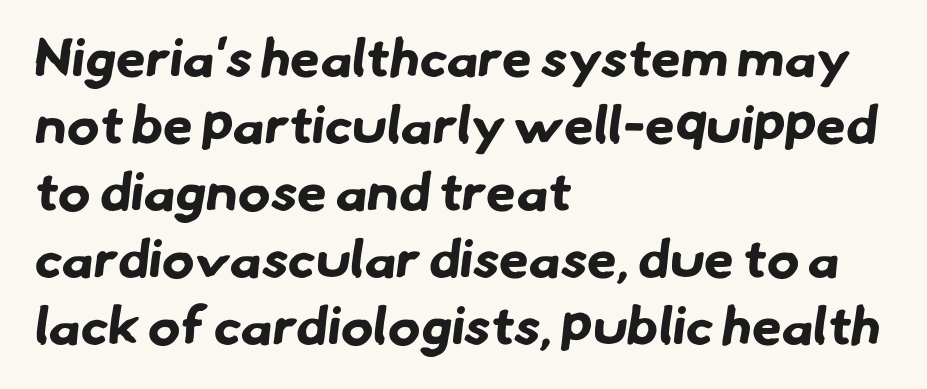
Is this a fixed-width face? No — the glyphs have proportional, varying widths. These words are printed bold, with thick strokes throughout. The gaps between neighbouring characters are ordinary and unremarkable. Nobody drew a line under any word here.
